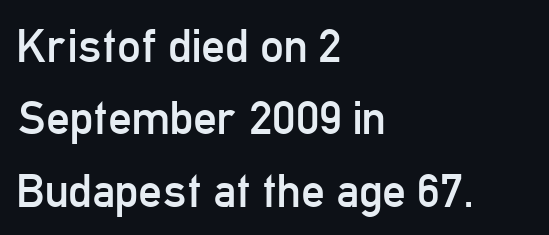
Q: Is the text bold? A: No.
Q: Is the text italic (slanted)? A: No, it is upright.
Q: Is the typeface a serif or a sans-serif typeface? A: Sans-serif.
Q: Is the text underlined? A: No.
Q: How is the paragraph aligned? A: Left-aligned.
Q: Is the spacing between letters normal or unusually wide? A: Normal.
Q: Is the spacing between lines tight, normal or loose? A: Normal.
Q: Width (condensed, normal, or wide)? A: Condensed.
Q: Stroke contrast? A: Low.
Q: x-height? A: Medium.
Q: Monospaced? A: No.
